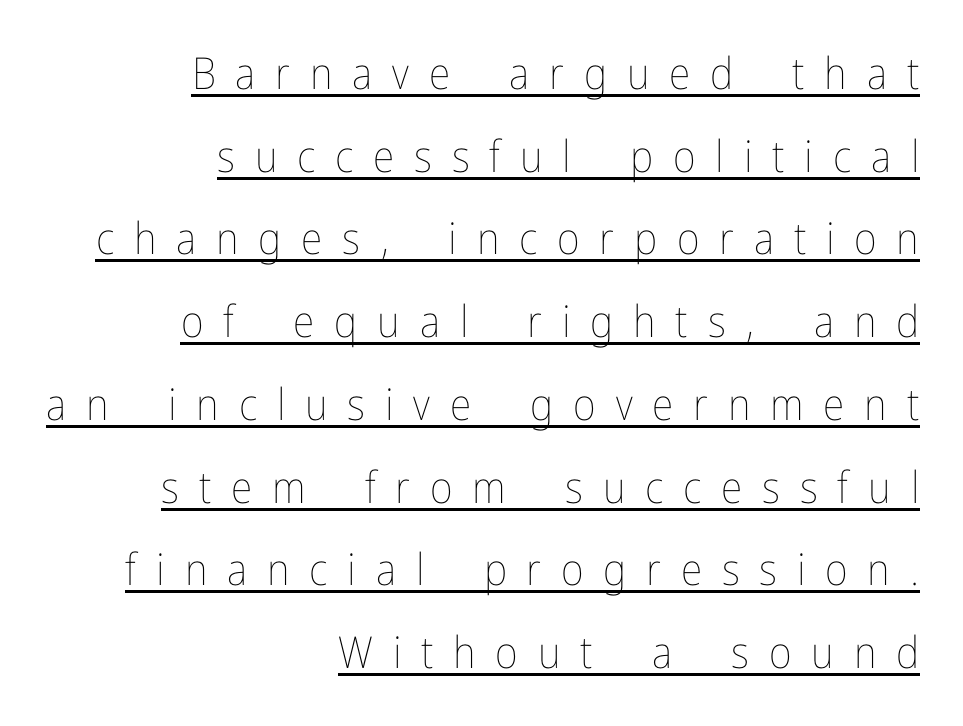
Right-aligned paragraph, ragged on the left. Caption: face not bold, strokes unweighted. A typesetter would mark this as roman, not italic. The letterforms stand isolated, each surrounded by extra space. This sample has the flowing, uneven cadence of proportional lettering.
